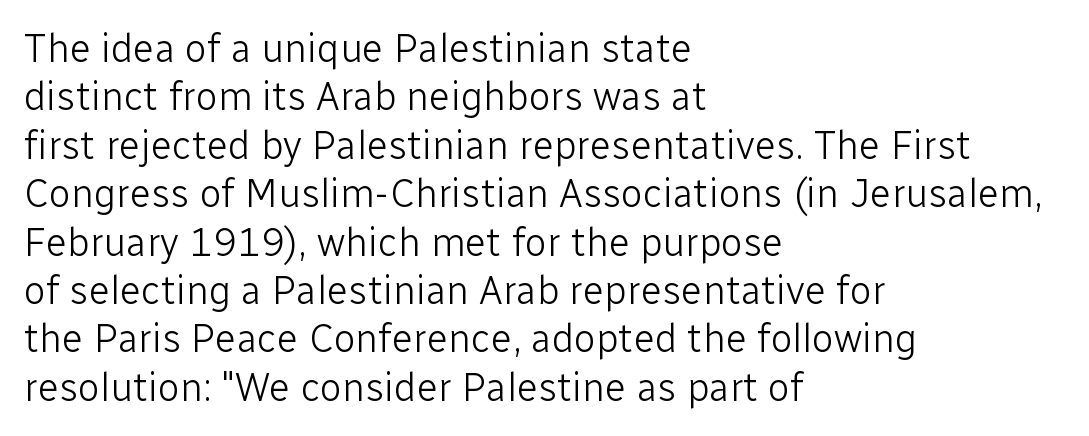
{"serif": "no", "italic": "no", "bold": "no", "weight": "light", "width": "normal", "stroke_contrast": "low", "x_height": "medium", "monospaced": "no", "underline": "no", "align": "left", "line_spacing_ratio": 1.21, "letter_spacing": "normal", "letter_spacing_em": 0.0, "glyph_px": 40}
